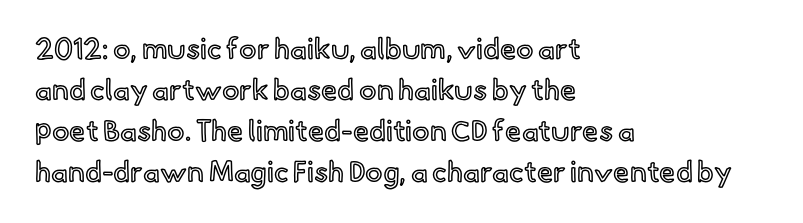
The image shows 29 px text type, upright; set left-aligned, normal line spacing (1.41x), normal letter spacing, not underlined; a small x-height.
